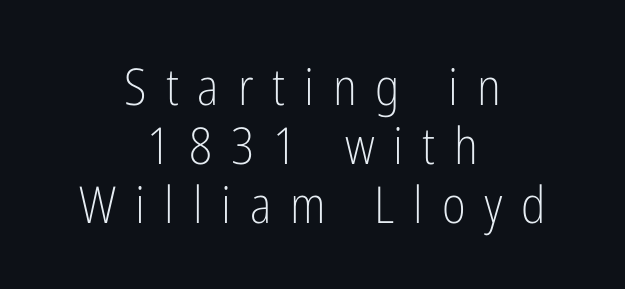
Short note: letters widely spaced. If you drew a line through each stem, it would be perfectly vertical. No heavy texture on the line: the type isn't bold. Looks like regular typesetting: each glyph gets only the width it needs. Examine the stroke ends and you'll find no serifs. Caption: multi-line text, centered on the measure.
